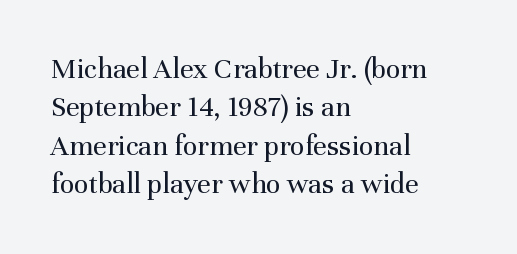
{"serif": "yes", "italic": "no", "bold": "no", "weight": "regular", "width": "normal", "stroke_contrast": "medium", "x_height": "medium", "monospaced": "no", "underline": "no", "align": "left", "line_spacing": "normal", "line_spacing_ratio": 1.28, "letter_spacing": "normal", "letter_spacing_em": 0.0, "glyph_px": 30}
